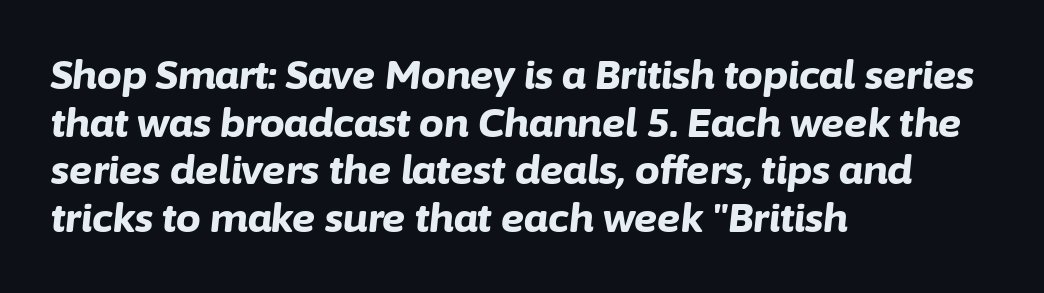
The image shows 39 px bold type, italic (leaning right); set left-aligned, line spacing 1.22x, normal letter spacing, not underlined; low stroke contrast and a medium x-height.
